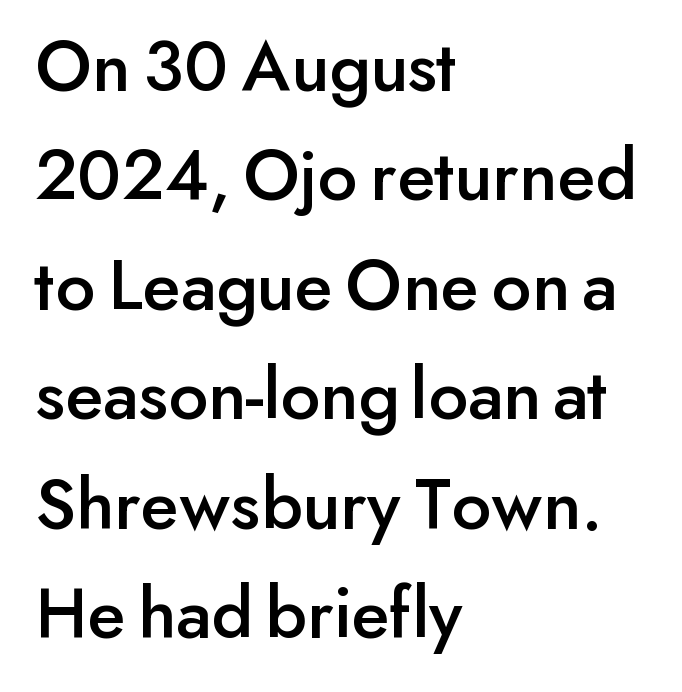
Q: Is the text italic (slanted)? A: No, it is upright.
Q: Is the typeface a serif or a sans-serif typeface? A: Sans-serif.
Q: Is the text underlined? A: No.
Q: How is the paragraph aligned? A: Left-aligned.
Q: Is the spacing between letters normal or unusually wide? A: Normal.
Q: Is the spacing between lines tight, normal or loose? A: Normal.
Q: Width (condensed, normal, or wide)? A: Normal.
Q: Stroke contrast? A: Low.
Q: x-height? A: Small.
Q: Monospaced? A: No.
